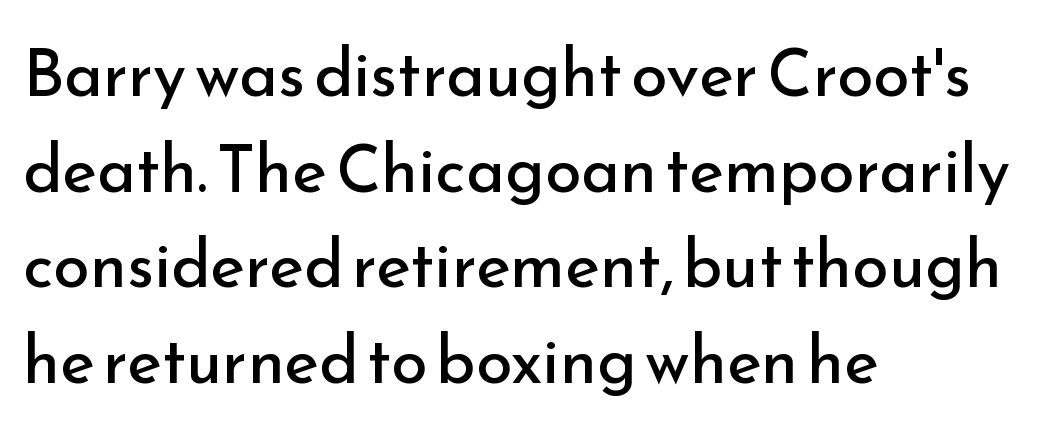
{"serif": "no", "italic": "no", "bold": "no", "weight": "regular", "width": "normal", "stroke_contrast": "low", "x_height": "small", "monospaced": "no", "underline": "no", "align": "left", "line_spacing": "normal", "line_spacing_ratio": 1.45, "letter_spacing": "normal", "letter_spacing_em": 0.0, "glyph_px": 66}
